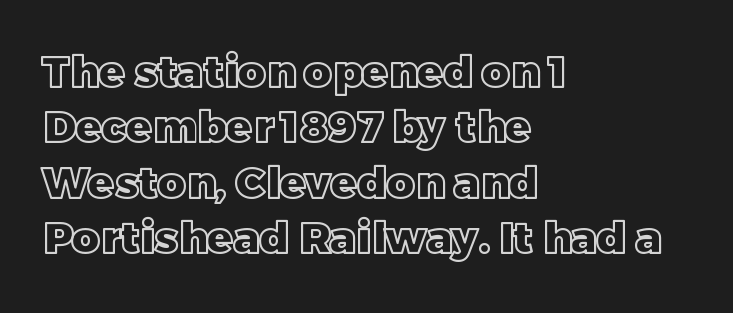
The image shows 43 px text type, upright; set left-aligned, normal line spacing (1.29x), normal letter spacing, not underlined; a large x-height.
